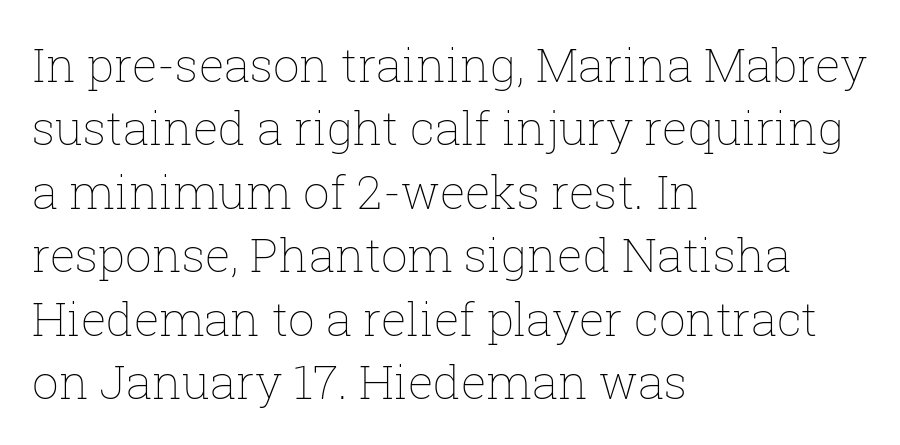
{"italic": "no", "bold": "no", "weight": "thin", "width": "normal", "stroke_contrast": "low", "x_height": "medium", "monospaced": "no", "underline": "no", "align": "left", "line_spacing": "normal", "line_spacing_ratio": 1.35, "letter_spacing": "normal", "letter_spacing_em": 0.0, "glyph_px": 47}
